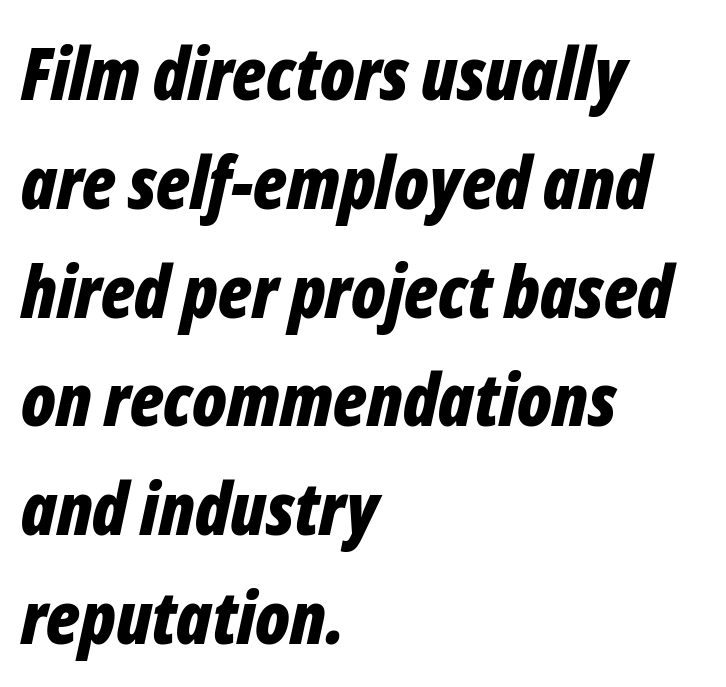
The words here are not underlined. Quick note: italic. The glyphs have the mass of a bold cut. The tracking reads as untouched default to a designer's eye. The lines in this sample share a left origin and differ only in where they stop.
